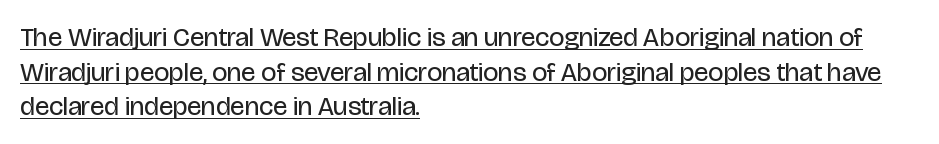
Q: Is the text bold? A: No.
Q: Is the text italic (slanted)? A: No, it is upright.
Q: Is the text underlined? A: Yes.
Q: How is the paragraph aligned? A: Left-aligned.
Q: Is the spacing between letters normal or unusually wide? A: Normal.
Q: Is the spacing between lines tight, normal or loose? A: Normal.
